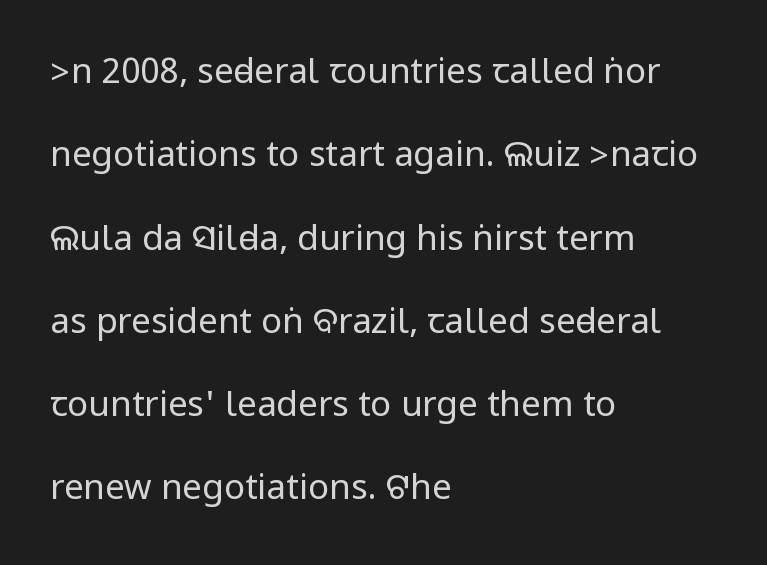
This is roman type, the default non-slanted kind. Look at the tracking — it's just the regular setting, nothing added. Ink coverage per letter is moderate at most. The vertical gap from one line to the next is large.
